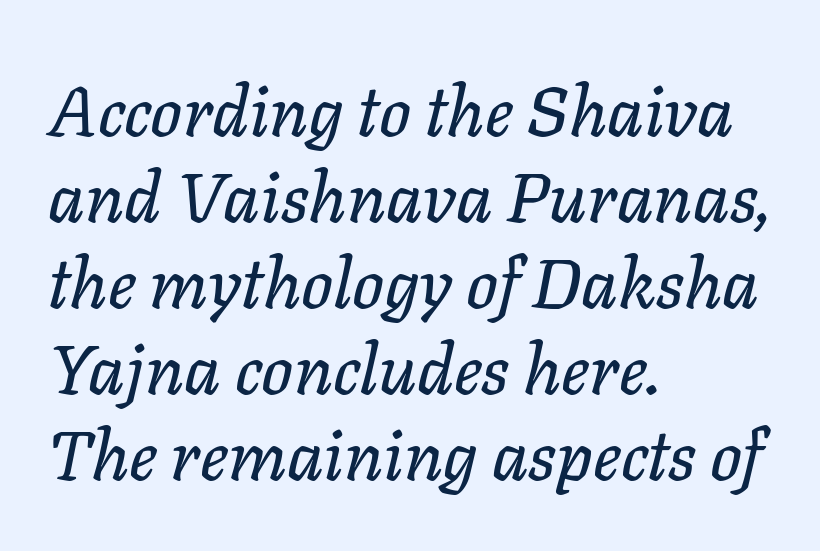
{"italic": "yes", "lean": "right", "slant_degrees": 11, "width": "normal", "stroke_contrast": "low", "x_height": "medium", "monospaced": "no", "underline": "no", "align": "left", "line_spacing_ratio": 1.23, "letter_spacing": "normal", "letter_spacing_em": 0.0, "glyph_px": 70}
